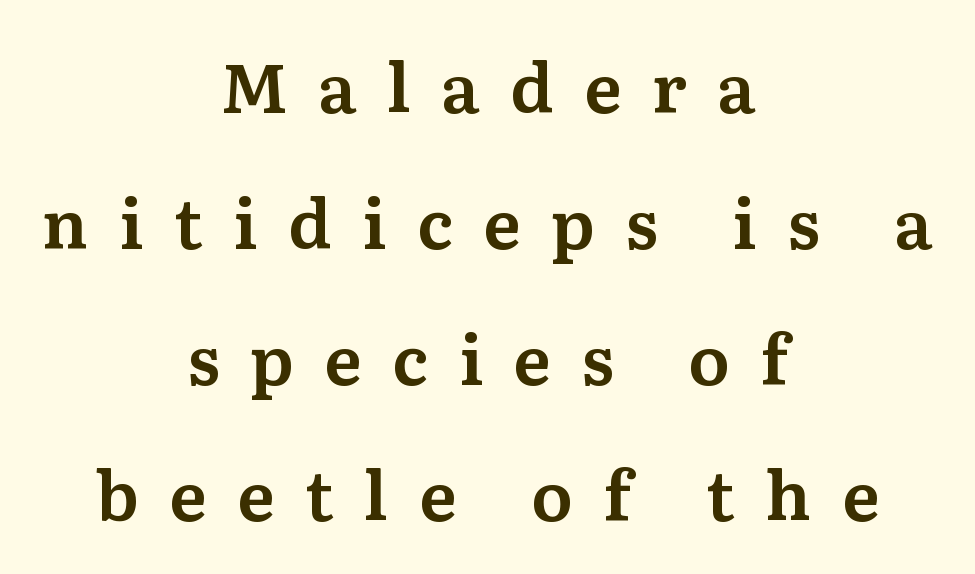
{"serif": "yes", "italic": "no", "width": "normal", "stroke_contrast": "medium", "x_height": "medium", "monospaced": "no", "underline": "no", "align": "center", "line_spacing": "loose", "line_spacing_ratio": 2.0, "letter_spacing": "wide", "letter_spacing_em": 0.45, "glyph_px": 68}
